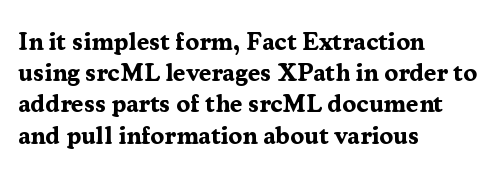
Q: Is the text bold? A: Yes.
Q: Is the text italic (slanted)? A: No, it is upright.
Q: Is the text underlined? A: No.
Q: How is the paragraph aligned? A: Left-aligned.
Q: Is the spacing between letters normal or unusually wide? A: Normal.
Q: Is the spacing between lines tight, normal or loose? A: Normal.
